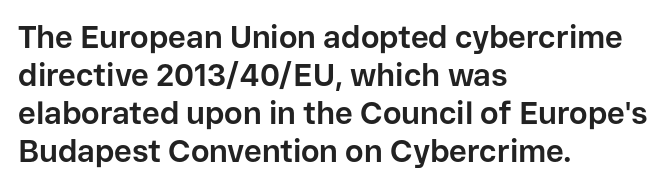
The image shows 31 px bold sans-serif type, upright; set left-aligned, line spacing 1.23x, normal letter spacing, not underlined; low stroke contrast and a medium x-height.
